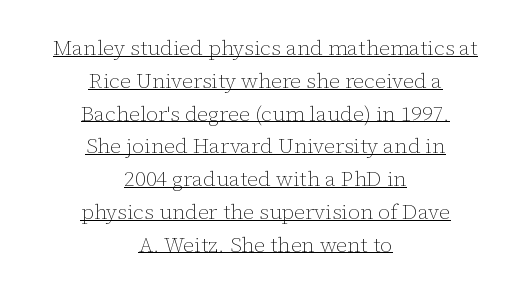
Q: Is the text bold? A: No.
Q: Is the text italic (slanted)? A: No, it is upright.
Q: Is the text underlined? A: Yes.
Q: How is the paragraph aligned? A: Centered.
Q: Is the spacing between letters normal or unusually wide? A: Normal.
Q: Is the spacing between lines tight, normal or loose? A: Normal.
